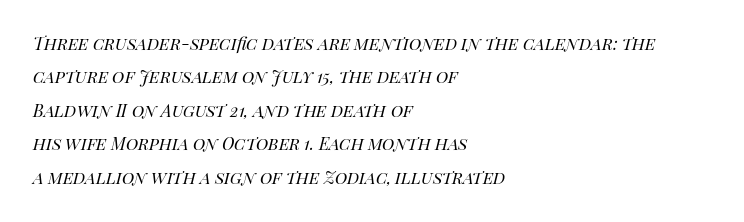
{"italic": "yes", "lean": "right", "slant_degrees": 14, "bold": "no", "underline": "no", "align": "left", "line_spacing": "normal", "line_spacing_ratio": 1.59, "letter_spacing": "normal", "letter_spacing_em": 0.0, "glyph_px": 21}
